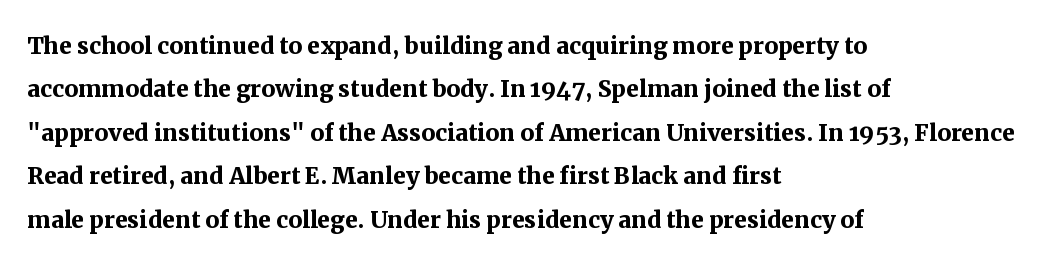
The image shows 31 px semibold serif type, upright; set left-aligned, normal line spacing (1.4x), normal letter spacing, not underlined; medium stroke contrast and a medium x-height.
